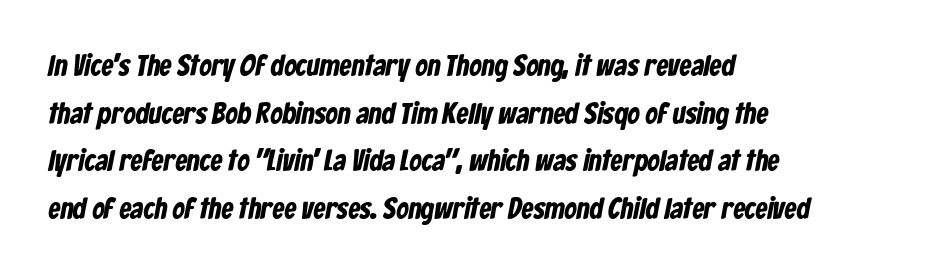
Q: Is the typeface a serif or a sans-serif typeface? A: Sans-serif.
Q: Is the text underlined? A: No.
Q: How is the paragraph aligned? A: Left-aligned.
Q: Is the spacing between letters normal or unusually wide? A: Normal.
Q: Is the spacing between lines tight, normal or loose? A: Normal.
Q: Width (condensed, normal, or wide)? A: Condensed.
Q: Stroke contrast? A: Low.
Q: x-height? A: Medium.
Q: Monospaced? A: No.
